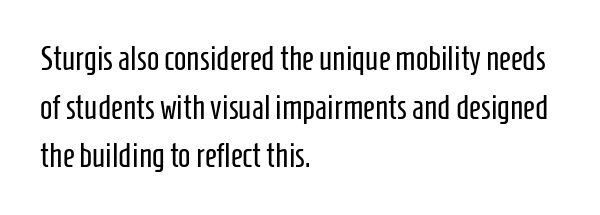
The image shows 33 px regular-weight, condensed sans-serif type, upright; set left-aligned, normal line spacing (1.47x), normal letter spacing, not underlined; low stroke contrast and a medium x-height.
